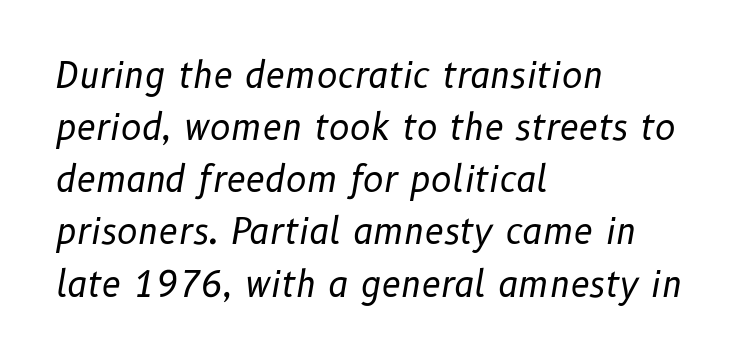
{"italic": "yes", "lean": "right", "slant_degrees": 10, "bold": "no", "weight": "regular", "width": "normal", "stroke_contrast": "low", "x_height": "medium", "monospaced": "no", "underline": "no", "align": "left", "line_spacing": "normal", "line_spacing_ratio": 1.49, "letter_spacing": "normal", "letter_spacing_em": 0.0, "glyph_px": 35}
